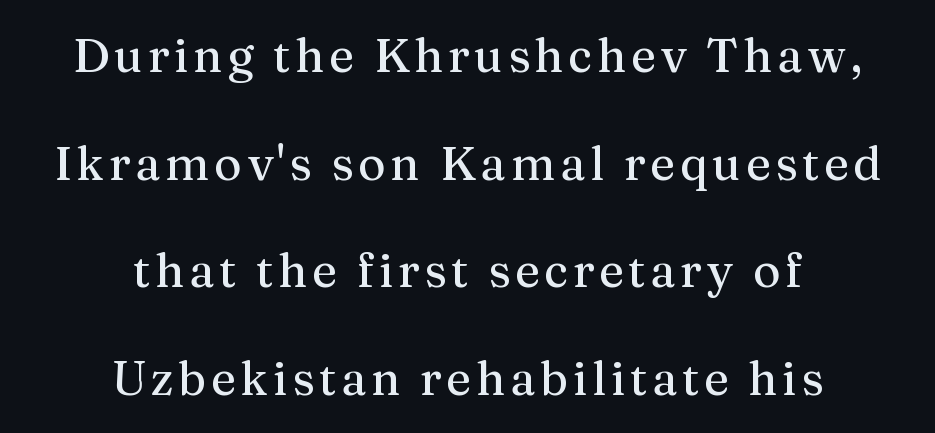
Lines of text with bare space underneath. The passage shown is typed in a proportional face where columns would drift. The rendering shows small feet on the letterforms — a serif design. Loosely led — the rows are spread out. Caption: multi-line text, centered on the measure.
